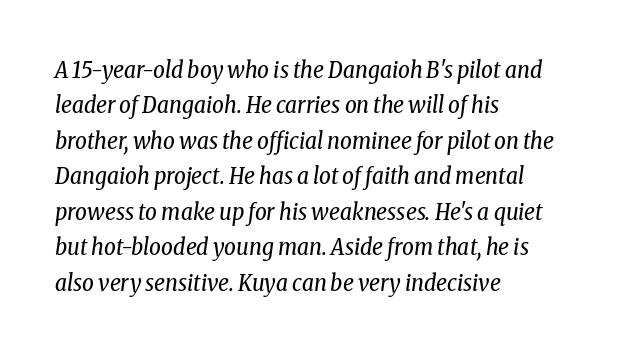
Caption: standard tracking, unaltered. No word sits above an underline. The ragged edge is on the right, which tells us the setting is flush left. Weight: not bold — regular or lighter. In terms of posture, this sample is oblique. Regular leading.
